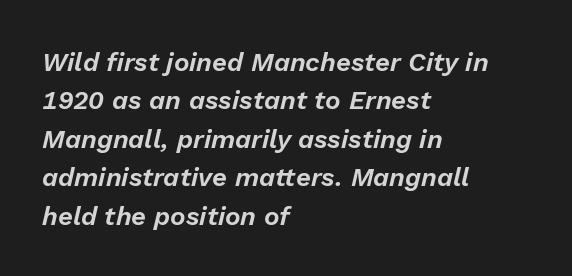
The image shows 26 px text type, italic (leaning right); set left-aligned, normal line spacing (1.48x), normal letter spacing, not underlined.
